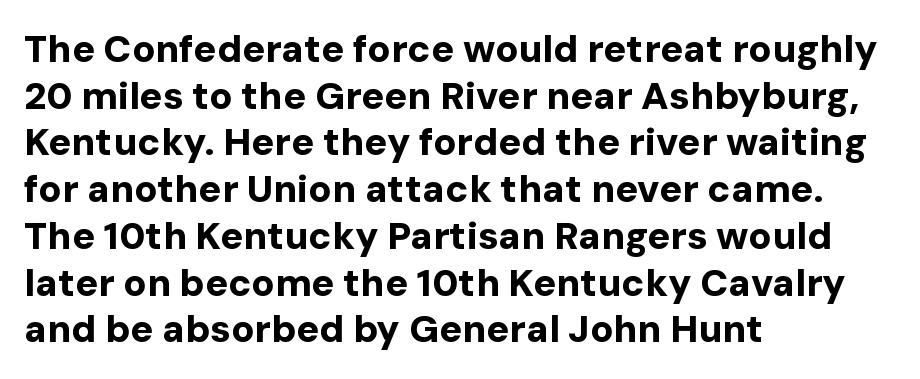
The specimen reads as upright at a glance. Unmarked baselines from the first word to the last. There is no visible air inserted between adjacent glyphs. Is this a fixed-width face? No — the glyphs have proportional, varying widths.
